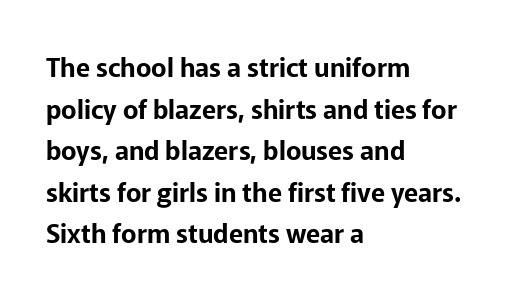
The image shows 26 px text type, upright; set left-aligned, normal line spacing (1.6x), normal letter spacing, not underlined.
